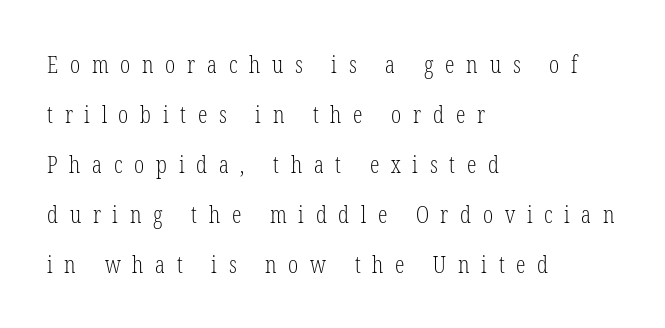
Q: Is the text bold? A: No.
Q: Is the text italic (slanted)? A: No, it is upright.
Q: Is the text underlined? A: No.
Q: How is the paragraph aligned? A: Left-aligned.
Q: Is the spacing between letters normal or unusually wide? A: Unusually wide.
Q: Is the spacing between lines tight, normal or loose? A: Loose.
